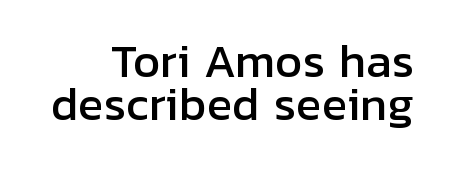
Q: Is the text italic (slanted)? A: No, it is upright.
Q: Is the typeface a serif or a sans-serif typeface? A: Sans-serif.
Q: Is the text underlined? A: No.
Q: How is the paragraph aligned? A: Right-aligned.
Q: Is the spacing between letters normal or unusually wide? A: Normal.
Q: Is the spacing between lines tight, normal or loose? A: Tight.
Q: Width (condensed, normal, or wide)? A: Normal.
Q: Stroke contrast? A: Low.
Q: x-height? A: Medium.
Q: Monospaced? A: No.
